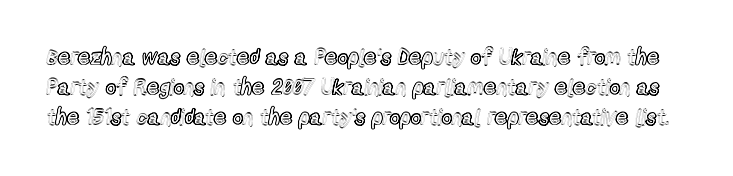
Q: Is the text italic (slanted)? A: Yes.
Q: Is the text underlined? A: No.
Q: Is the spacing between letters normal or unusually wide? A: Normal.
Q: Is the spacing between lines tight, normal or loose? A: Normal.
